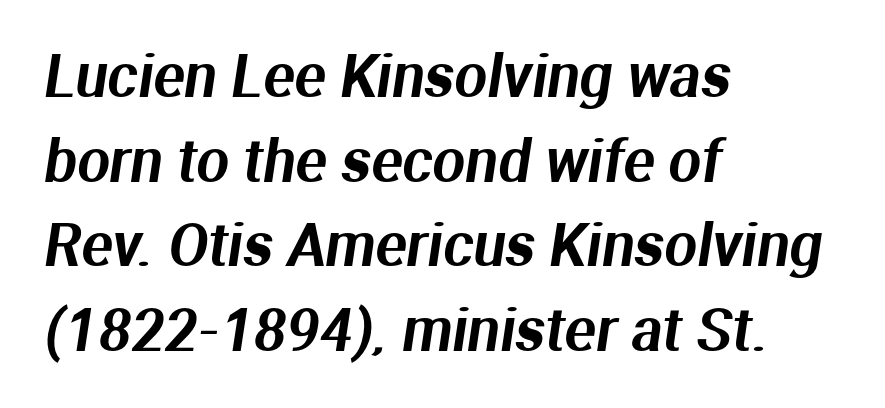
{"serif": "no", "width": "normal", "stroke_contrast": "medium", "x_height": "medium", "monospaced": "no", "underline": "no", "align": "left", "line_spacing": "normal", "line_spacing_ratio": 1.46, "letter_spacing": "normal", "letter_spacing_em": 0.0, "glyph_px": 58}
